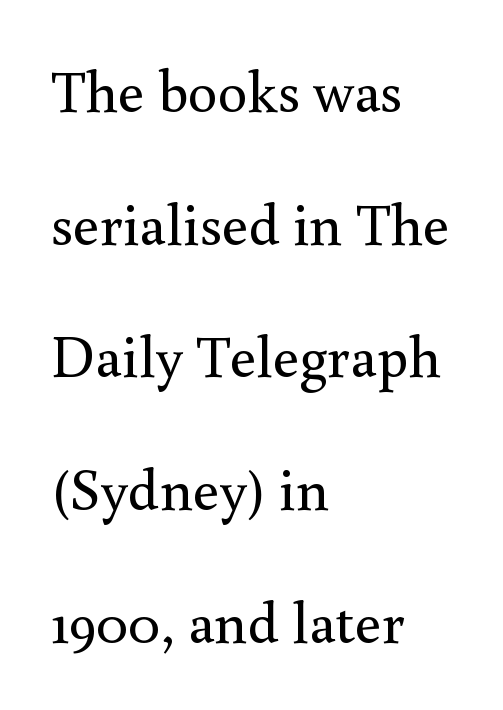
{"serif": "yes", "italic": "no", "bold": "no", "weight": "regular", "width": "normal", "x_height": "small", "monospaced": "no", "underline": "no", "align": "left", "line_spacing": "loose", "line_spacing_ratio": 2.25, "letter_spacing": "normal", "letter_spacing_em": 0.0, "glyph_px": 59}
